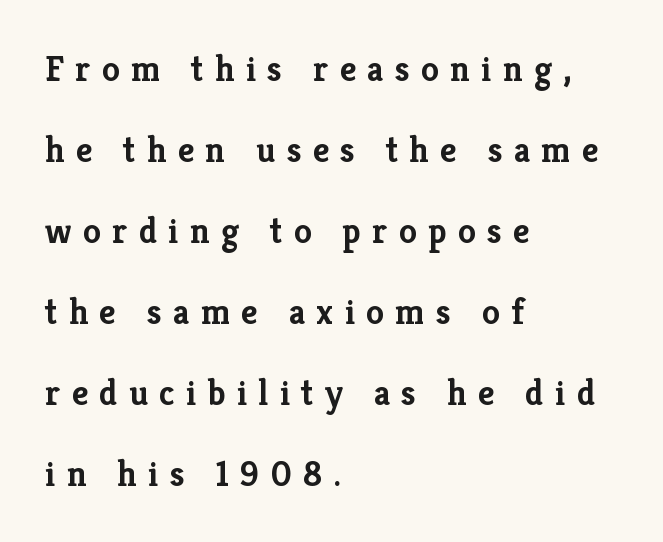
{"serif": "yes", "italic": "no", "bold": "yes", "weight": "semibold", "width": "normal", "stroke_contrast": "low", "x_height": "medium", "monospaced": "no", "underline": "no", "align": "left", "line_spacing": "loose", "line_spacing_ratio": 2.25, "letter_spacing": "wide", "letter_spacing_em": 0.31, "glyph_px": 36}
